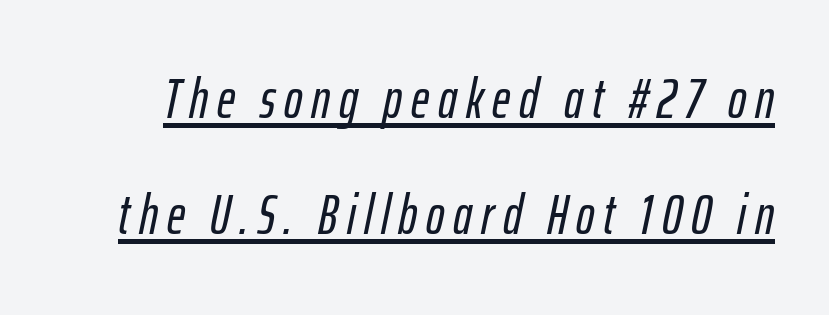
The image shows 55 px condensed type, italic (leaning right); set loose line spacing (2.11x), underlined; low stroke contrast and a medium x-height.
